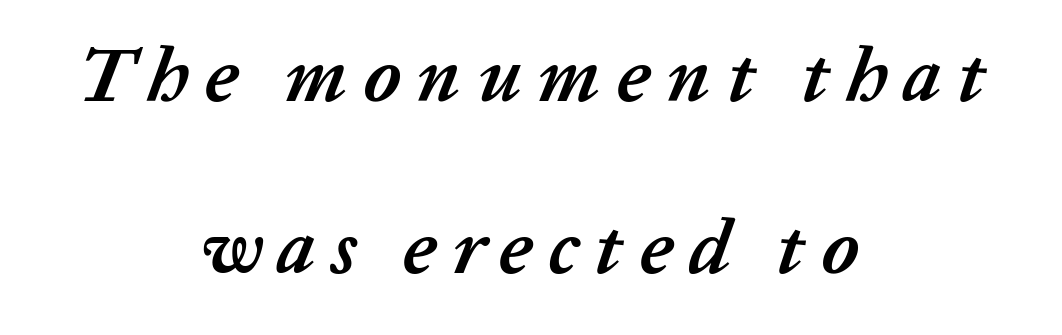
{"italic": "yes", "lean": "right", "slant_degrees": 20, "bold": "yes", "weight": "semibold", "width": "normal", "stroke_contrast": "low", "x_height": "medium", "monospaced": "no", "underline": "no", "align": "center", "line_spacing": "loose", "line_spacing_ratio": 2.24, "letter_spacing": "wide", "letter_spacing_em": 0.2, "glyph_px": 77}
